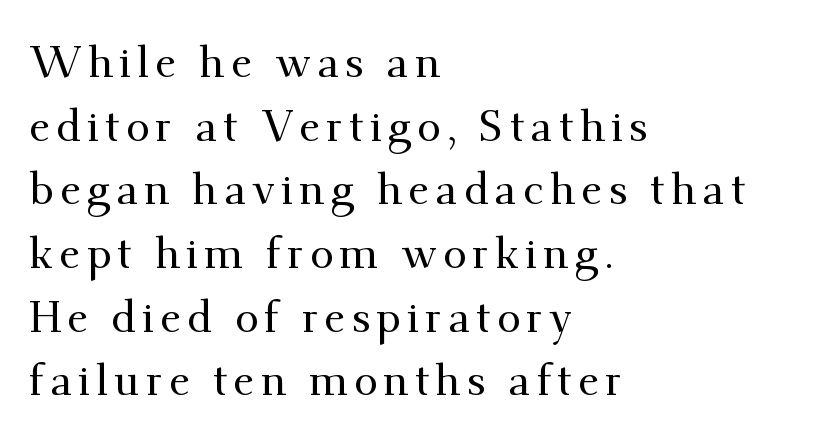
The image shows 43 px serif type, upright; set left-aligned, normal line spacing (1.48x), not underlined; medium stroke contrast and a small x-height.
